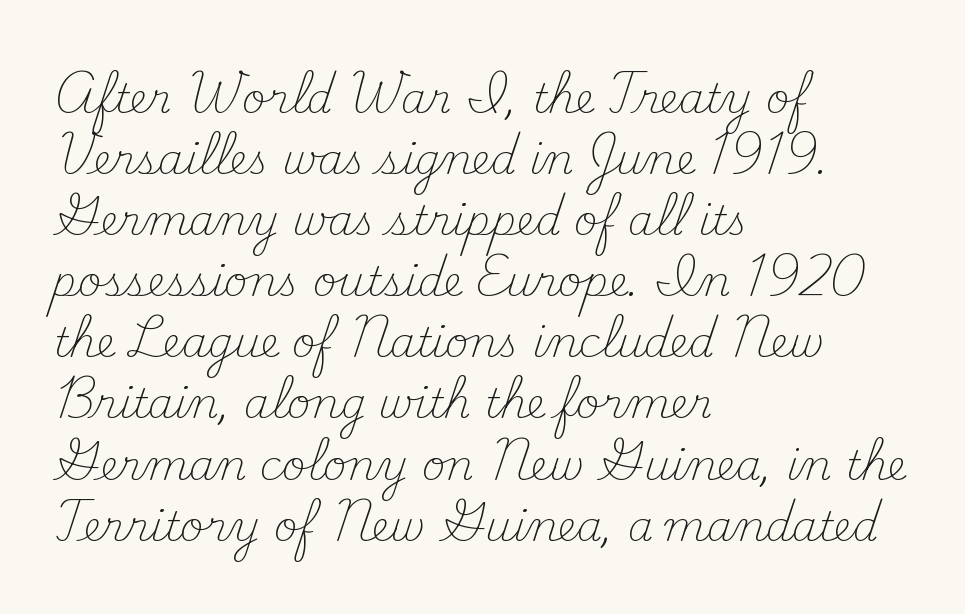
This rendering features lettering with no underline. Casual observation: everything's shoved over to the left. What stands out about the letter spacing? Nothing — it is the standard amount. Regular leading. Serif or sans? Serif — the stroke terminals have little feet.
